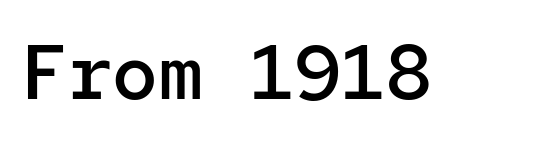
Decoration check: the copy has no underline. Do the characters align in a grid? Yes, the font is monospaced. Typographic density is moderately raised because the face is semibold. Check where the strokes stop: nothing finishes them off — pure sans. Nobody touched the tracking dial on this one. It's the straight-up-and-down kind of type.
